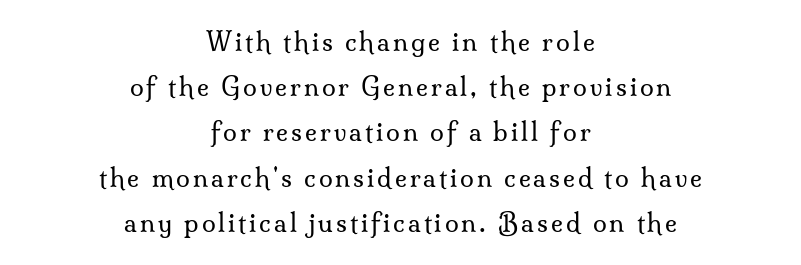
Q: Is the text bold? A: No.
Q: Is the text italic (slanted)? A: No, it is upright.
Q: Is the text underlined? A: No.
Q: How is the paragraph aligned? A: Centered.
